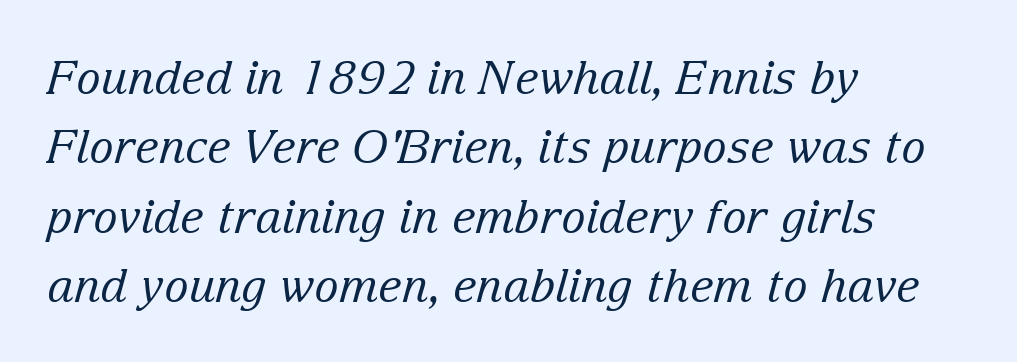
Heft: none added — not bold. Nothing unusual about the tracking: characters are spaced as the font intends. The passage shown leans; its letterforms are oblique. Does the leading feel generous? No, just average. The area under the type is left untouched.
